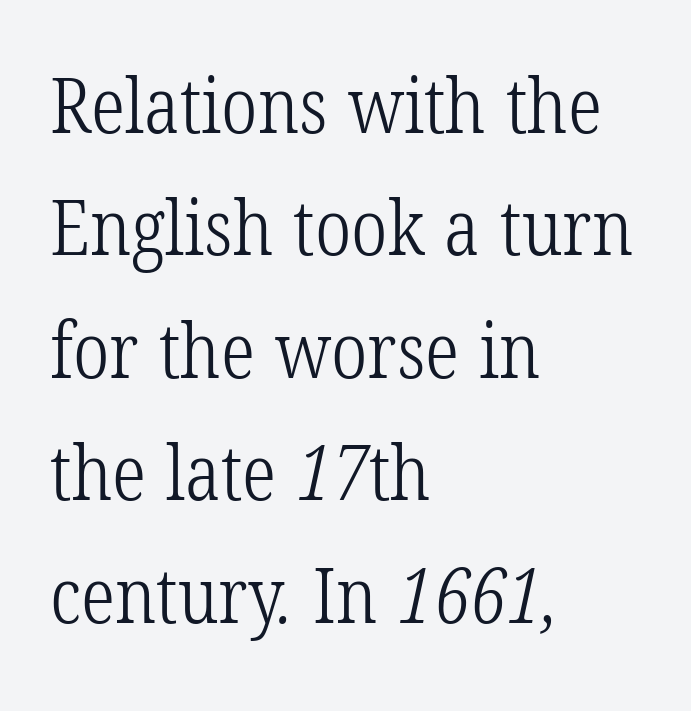
Q: Is the text bold? A: No.
Q: Is the typeface a serif or a sans-serif typeface? A: Serif.
Q: Is the text underlined? A: No.
Q: How is the paragraph aligned? A: Left-aligned.
Q: Is the spacing between letters normal or unusually wide? A: Normal.
Q: Is the spacing between lines tight, normal or loose? A: Normal.
Q: Width (condensed, normal, or wide)? A: Condensed.
Q: Stroke contrast? A: Low.
Q: x-height? A: Medium.
Q: Monospaced? A: No.
